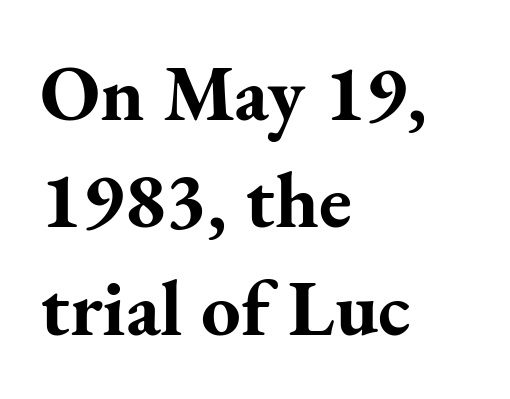
The image shows 79 px bold serif type, upright; set left-aligned, normal line spacing (1.36x), normal letter spacing, not underlined; medium stroke contrast and a small x-height.
